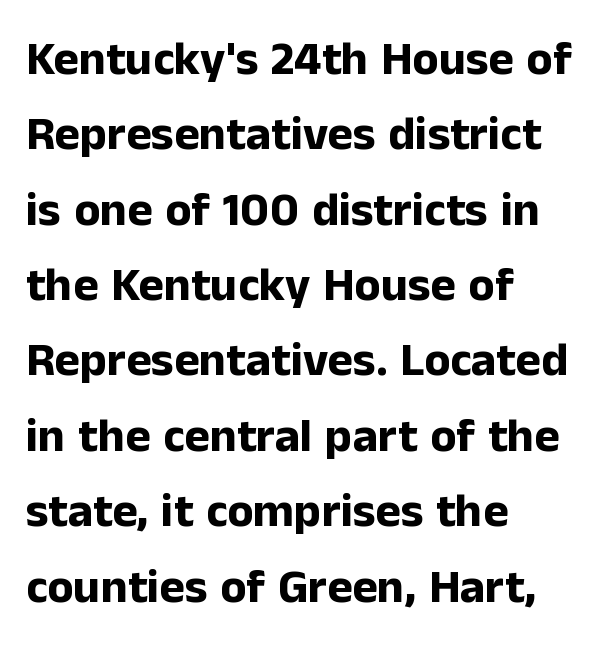
{"serif": "no", "italic": "no", "bold": "yes", "weight": "bold", "width": "normal", "stroke_contrast": "low", "x_height": "medium", "monospaced": "no", "underline": "no", "align": "left", "line_spacing": "normal", "line_spacing_ratio": 1.57, "letter_spacing": "normal", "letter_spacing_em": 0.0, "glyph_px": 48}
